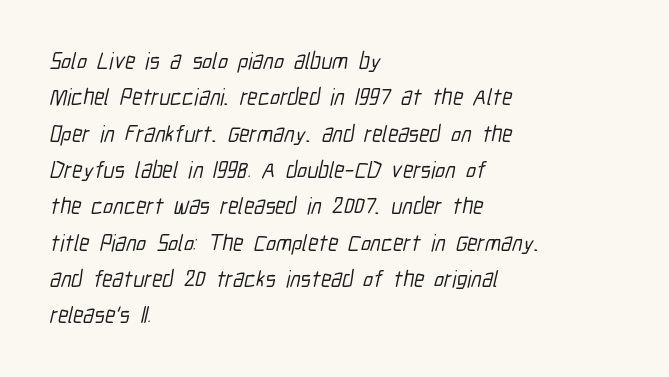
Type without underlining. The ragged edge is on the right, which tells us the setting is flush left. Regarding leading, the lines here are spaced in the standard way. Caption: standard tracking, unaltered.
